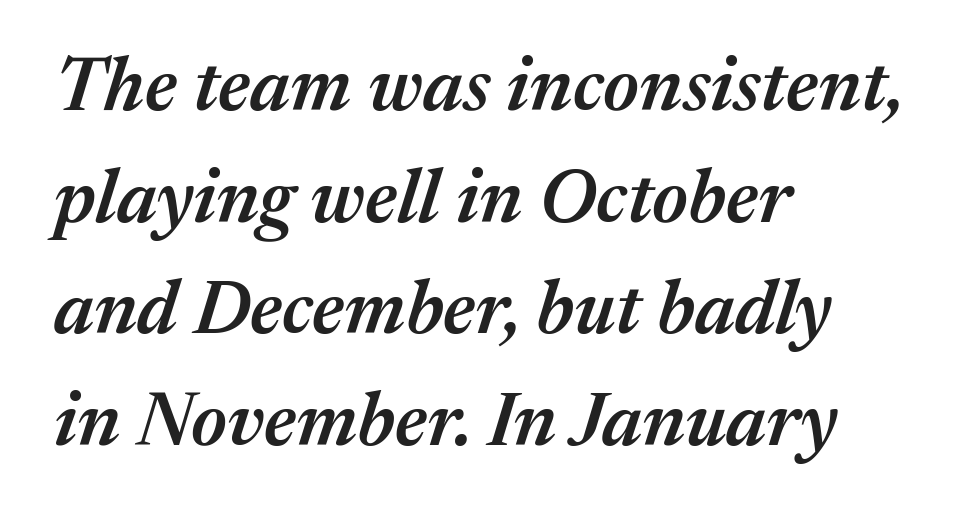
Q: Is the text bold? A: Semi-bold.
Q: Is the text italic (slanted)? A: Yes, it leans right by about 17 degrees.
Q: Is the text underlined? A: No.
Q: How is the paragraph aligned? A: Left-aligned.
Q: Is the spacing between letters normal or unusually wide? A: Normal.
Q: Is the spacing between lines tight, normal or loose? A: Normal.
Q: Width (condensed, normal, or wide)? A: Normal.
Q: Stroke contrast? A: Medium.
Q: x-height? A: Medium.
Q: Monospaced? A: No.
